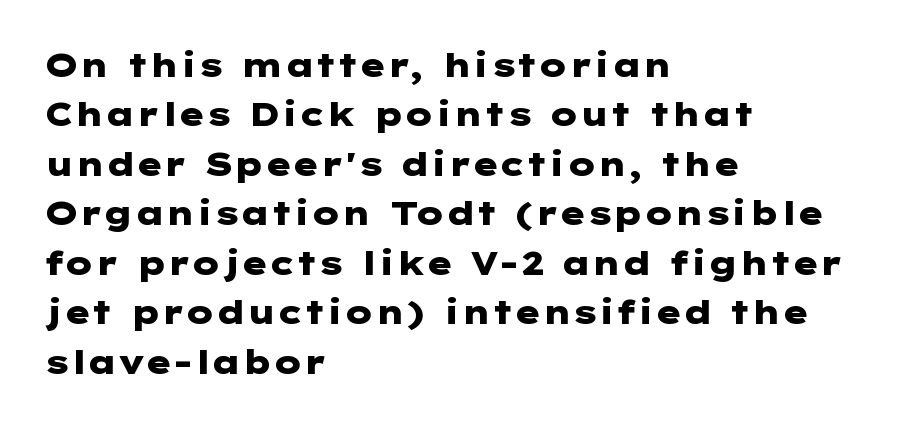
Compared with an ordinary text face, these strokes are far heavier — a full bold. The area under the type is left untouched. The passage shown is typeset with a sans-serif family. These lines sit exactly where default settings would place them.
